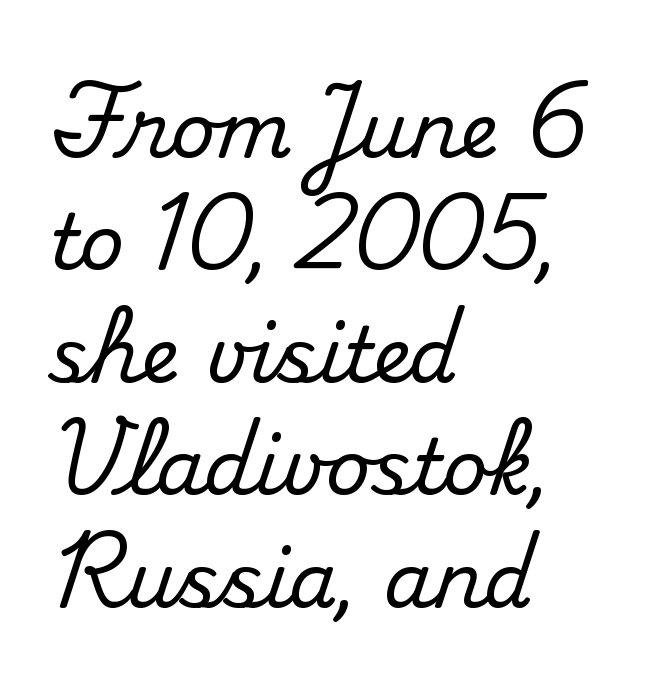
The image shows 77 px serif type; set left-aligned, normal line spacing (1.46x), normal letter spacing, not underlined; medium stroke contrast and a small x-height.
